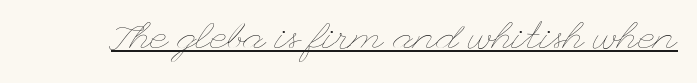
Q: Is the text bold? A: No.
Q: Is the text italic (slanted)? A: Yes.
Q: Is the text underlined? A: Yes.
Q: Is the spacing between letters normal or unusually wide? A: Normal.
Q: Width (condensed, normal, or wide)? A: Wide.
Q: Stroke contrast? A: Low.
Q: x-height? A: Small.
